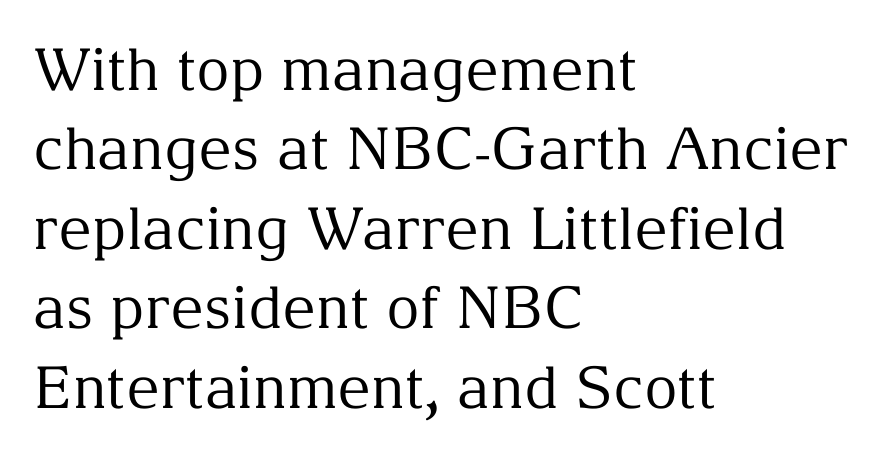
The image shows 58 px regular-weight serif type, upright; set left-aligned, normal line spacing (1.37x), normal letter spacing, not underlined; medium stroke contrast and a medium x-height.
